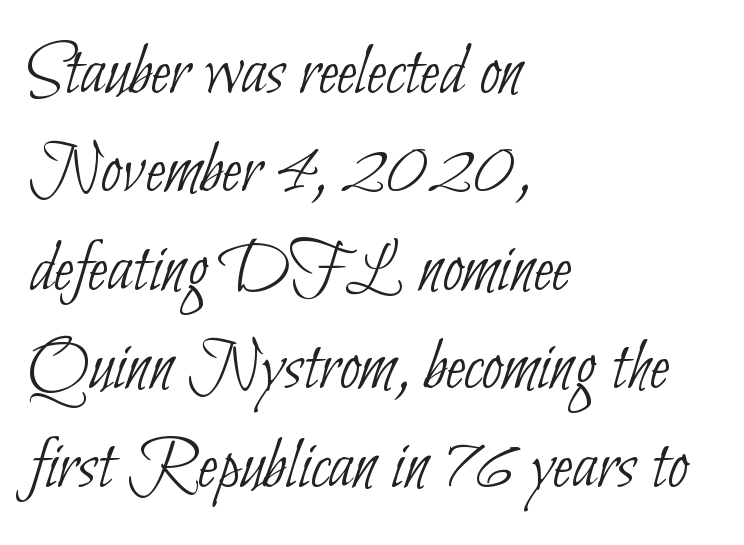
Is this a heavy cut? Hardly; it is regular or lighter. Tracking value appears to be zero — textbook default spacing. Each letter's strokes conclude bluntly, with no projecting serifs. Descenders are the only things crossing below the line. A typesetter would call this leading conventional body-copy spacing. Typeset ragged right — the left edge is the straight one.
